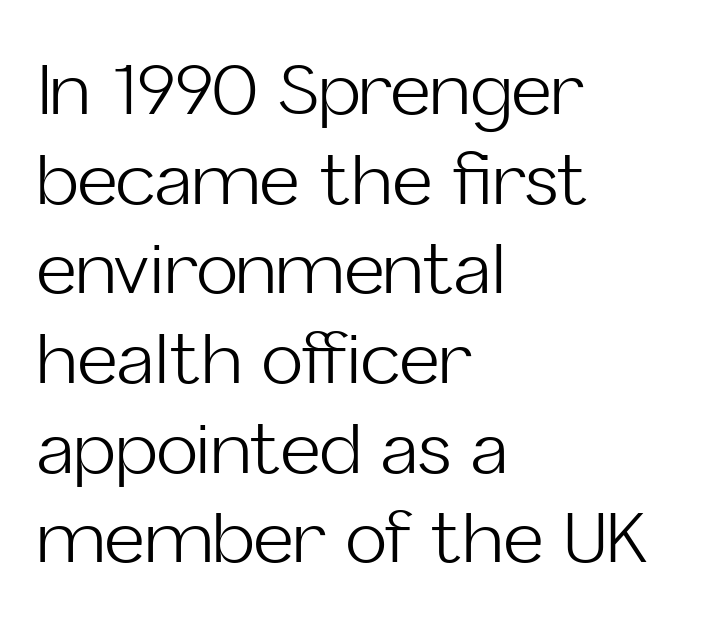
All the whitespace from short lines collects on the right. A typesetter would mark this as roman, not italic. The characters are drawn with everyday or finer stroke widths. Regarding serifs, this sample does without them. What stands out about the letter spacing? Nothing — it is the standard amount. The letters advance in unequal steps, a hallmark of proportional type.
